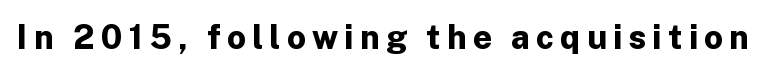
Q: Is the text bold? A: Yes.
Q: Is the text italic (slanted)? A: No, it is upright.
Q: Is the typeface a serif or a sans-serif typeface? A: Sans-serif.
Q: Is the text underlined? A: No.
Q: Width (condensed, normal, or wide)? A: Normal.
Q: Stroke contrast? A: Low.
Q: x-height? A: Medium.
Q: Monospaced? A: No.
